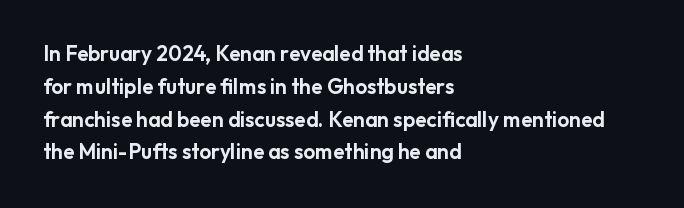
Q: Is the text italic (slanted)? A: No, it is upright.
Q: Is the text underlined? A: No.
Q: How is the paragraph aligned? A: Left-aligned.
Q: Is the spacing between letters normal or unusually wide? A: Normal.
Q: Is the spacing between lines tight, normal or loose? A: Normal.
